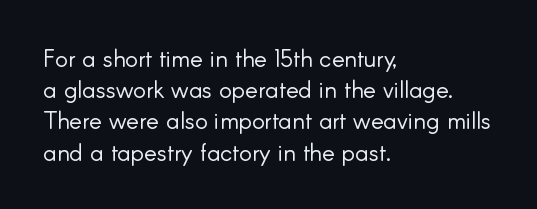
The image shows 24 px text type, upright; set left-aligned, normal line spacing (1.3x), normal letter spacing, not underlined.
